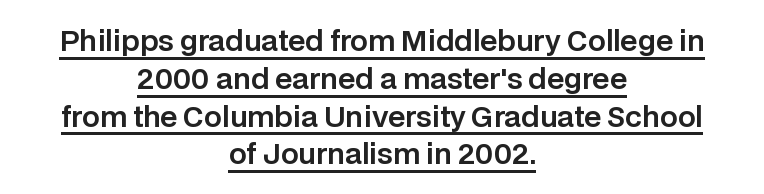
{"serif": "no", "italic": "no", "width": "normal", "stroke_contrast": "low", "x_height": "large", "monospaced": "no", "underline": "yes", "align": "center", "line_spacing": "normal", "line_spacing_ratio": 1.35, "letter_spacing": "normal", "letter_spacing_em": 0.0, "glyph_px": 28}
